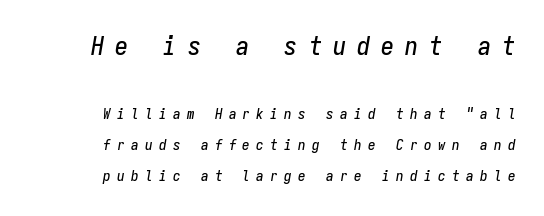
Q: Is the text italic (slanted)? A: Yes, it leans right by about 9 degrees.
Q: Is the text underlined? A: No.
Q: How is the paragraph aligned? A: Right-aligned.
Q: Is the spacing between letters normal or unusually wide? A: Unusually wide.
Q: Is the spacing between lines tight, normal or loose? A: Loose.
Q: Which block of text is set in a larger size, the first (top) or the second (bottom)? A: The first (top) one.
